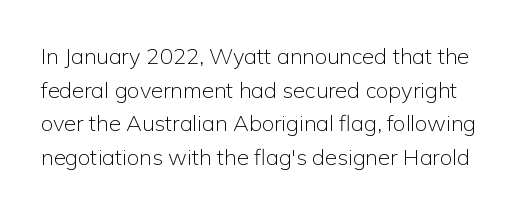
The image shows 22 px text type, upright; set normal line spacing (1.53x), normal letter spacing, not underlined.
